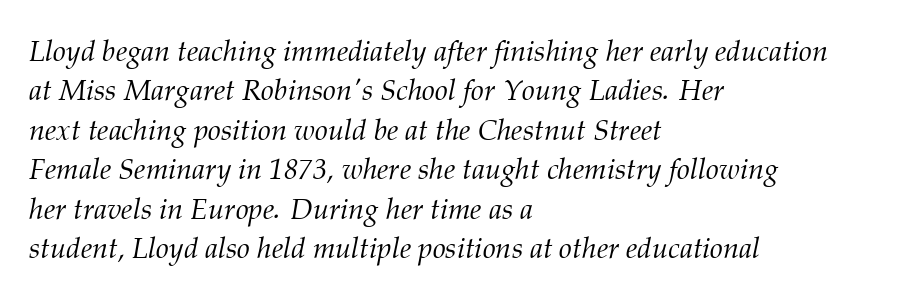
Q: Is the text bold? A: No.
Q: Is the text italic (slanted)? A: Yes, it leans right by about 12 degrees.
Q: Is the typeface a serif or a sans-serif typeface? A: Serif.
Q: Is the text underlined? A: No.
Q: How is the paragraph aligned? A: Left-aligned.
Q: Is the spacing between letters normal or unusually wide? A: Normal.
Q: Is the spacing between lines tight, normal or loose? A: Normal.
Q: Width (condensed, normal, or wide)? A: Normal.
Q: Stroke contrast? A: Medium.
Q: x-height? A: Medium.
Q: Monospaced? A: No.
